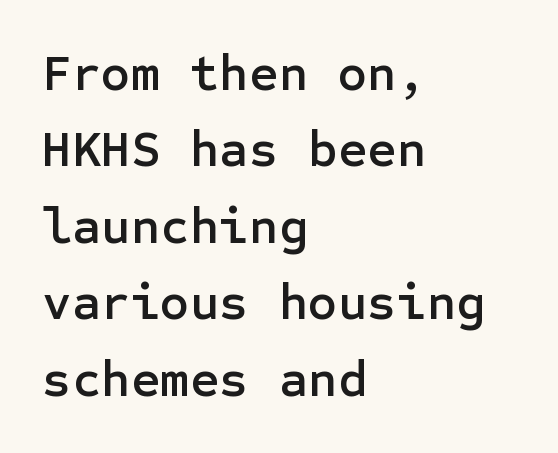
{"serif": "no", "italic": "no", "width": "normal", "stroke_contrast": "low", "x_height": "medium", "underline": "no", "align": "left", "line_spacing": "normal", "line_spacing_ratio": 1.5, "letter_spacing": "normal", "letter_spacing_em": 0.0, "glyph_px": 51}
